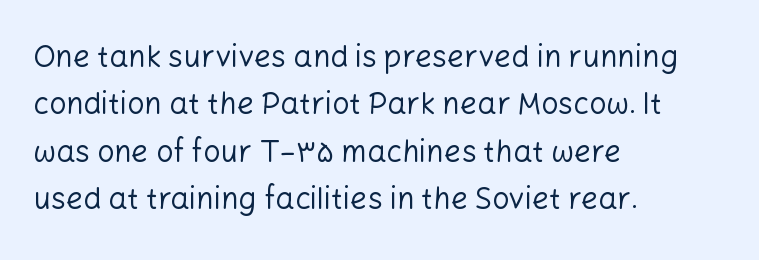
{"serif": "no", "italic": "no", "bold": "no", "weight": "regular", "width": "normal", "stroke_contrast": "low", "x_height": "medium", "monospaced": "no", "underline": "no", "align": "left", "line_spacing": "normal", "line_spacing_ratio": 1.58, "letter_spacing": "normal", "letter_spacing_em": 0.0, "glyph_px": 30}
